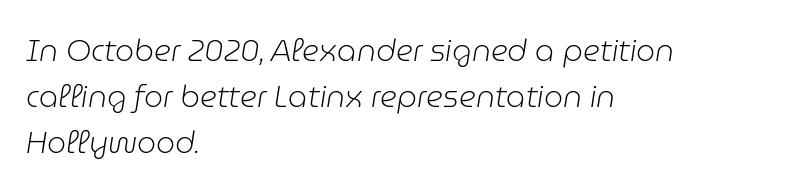
The gaps between neighbouring characters are ordinary and unremarkable. Letters have the restrained weight of plain body copy at most. The face used here is proportionally spaced, like ordinary book or web type. Plain, unruled lines of type.
